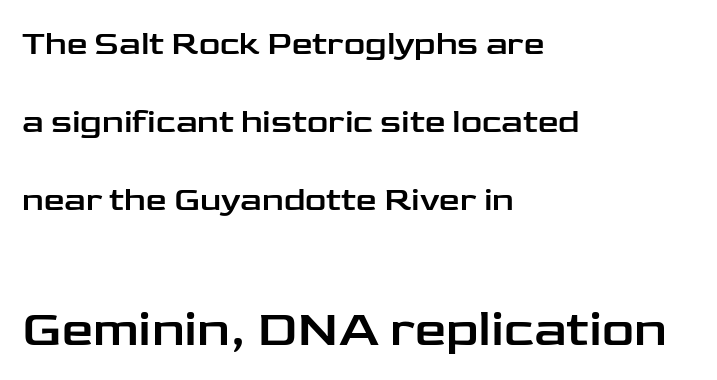
Q: Is the text italic (slanted)? A: No, it is upright.
Q: Is the typeface a serif or a sans-serif typeface? A: Sans-serif.
Q: Is the text underlined? A: No.
Q: How is the paragraph aligned? A: Left-aligned.
Q: Is the spacing between letters normal or unusually wide? A: Normal.
Q: Is the spacing between lines tight, normal or loose? A: Loose.
Q: Which block of text is set in a larger size, the first (top) or the second (bottom)? A: The second (bottom) one.
Q: Width (condensed, normal, or wide)? A: Wide.
Q: Stroke contrast? A: Low.
Q: x-height? A: Medium.
Q: Monospaced? A: No.
